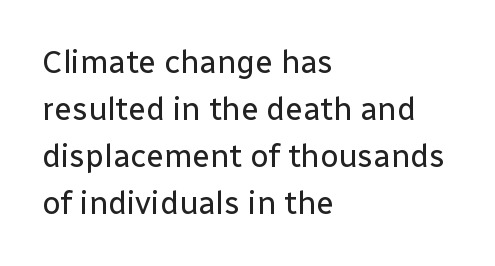
Q: Is the text bold? A: No.
Q: Is the text italic (slanted)? A: No, it is upright.
Q: Is the typeface a serif or a sans-serif typeface? A: Sans-serif.
Q: Is the text underlined? A: No.
Q: How is the paragraph aligned? A: Left-aligned.
Q: Is the spacing between letters normal or unusually wide? A: Normal.
Q: Is the spacing between lines tight, normal or loose? A: Normal.
Q: Width (condensed, normal, or wide)? A: Normal.
Q: Stroke contrast? A: Low.
Q: x-height? A: Medium.
Q: Monospaced? A: No.
